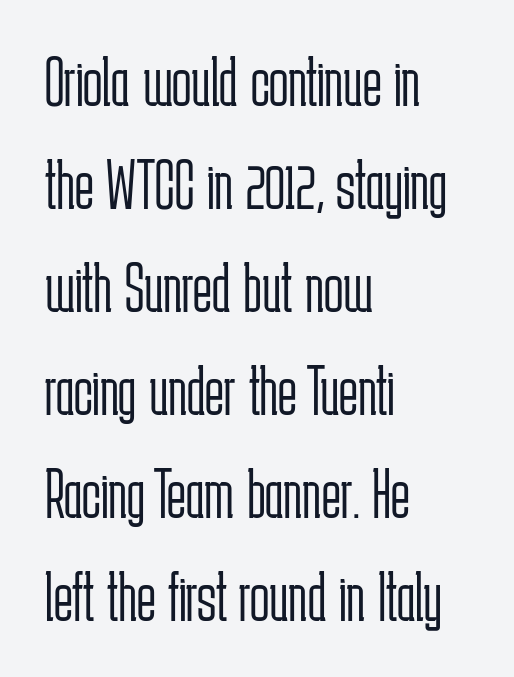
{"serif": "no", "italic": "no", "bold": "no", "weight": "light", "width": "condensed", "stroke_contrast": "low", "x_height": "medium", "monospaced": "no", "underline": "no", "align": "left", "line_spacing": "normal", "line_spacing_ratio": 1.45, "letter_spacing": "normal", "letter_spacing_em": 0.0, "glyph_px": 71}
